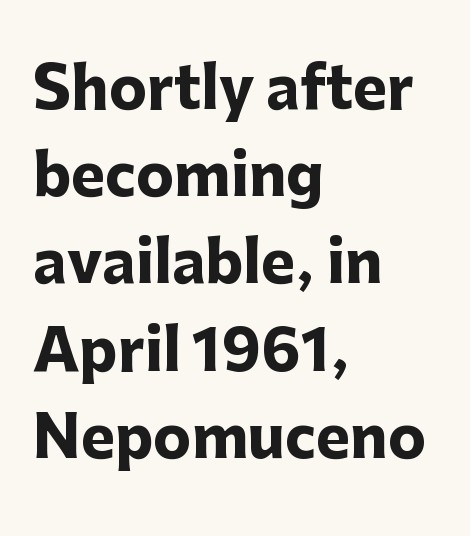
Do the characters align in a grid? No, the font is proportional. Between one letter and the next there's only the usual sliver of space. Pretty heavy lettering here — definitely bold. What kind of face is this? One without serifs — a sans. Anything drawn beneath the words? Only blank space.
